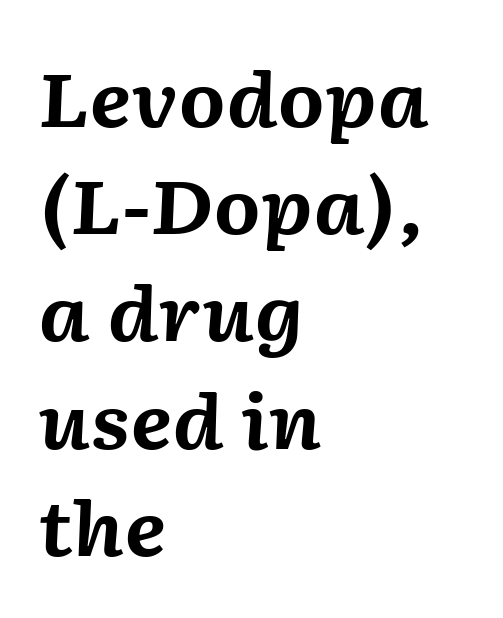
Q: Is the text bold? A: Yes.
Q: Is the text italic (slanted)? A: Yes, it leans right by about 2 degrees.
Q: Is the text underlined? A: No.
Q: How is the paragraph aligned? A: Left-aligned.
Q: Is the spacing between letters normal or unusually wide? A: Normal.
Q: Is the spacing between lines tight, normal or loose? A: Normal.
Q: Width (condensed, normal, or wide)? A: Normal.
Q: Stroke contrast? A: Medium.
Q: x-height? A: Medium.
Q: Monospaced? A: No.
